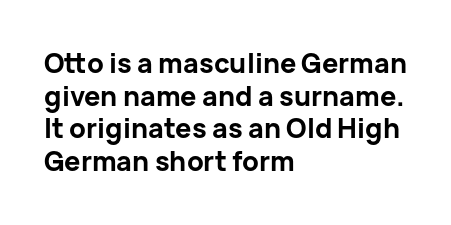
Q: Is the text bold? A: Yes.
Q: Is the text italic (slanted)? A: No, it is upright.
Q: Is the text underlined? A: No.
Q: How is the paragraph aligned? A: Left-aligned.
Q: Is the spacing between letters normal or unusually wide? A: Normal.
